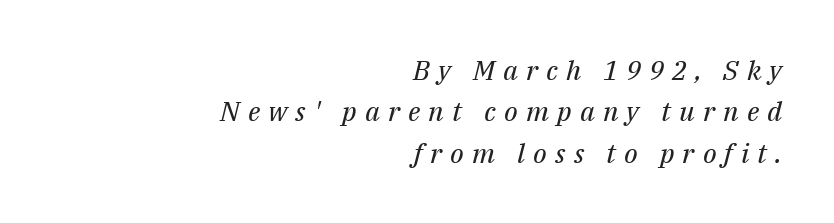
{"italic": "yes", "lean": "right", "slant_degrees": 14, "bold": "no", "underline": "no", "align": "right", "line_spacing": "normal", "line_spacing_ratio": 1.53, "letter_spacing": "wide", "letter_spacing_em": 0.3, "glyph_px": 27}
